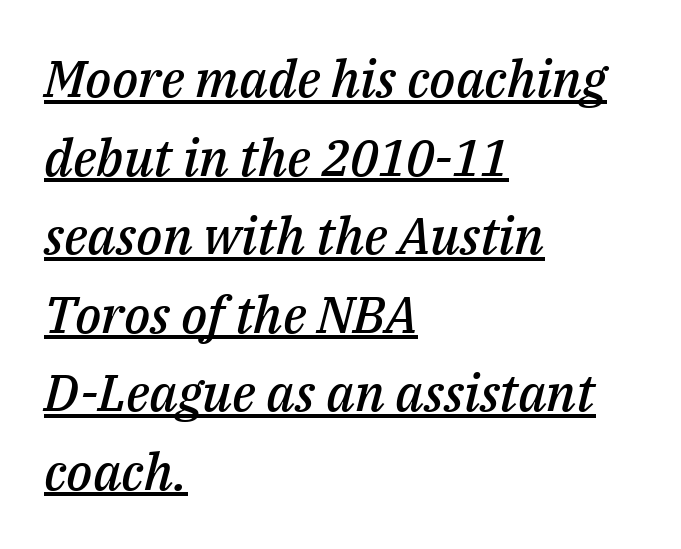
The image shows 51 px semibold type, italic (leaning right); set left-aligned, normal line spacing (1.54x), normal letter spacing, underlined; medium stroke contrast and a medium x-height.
